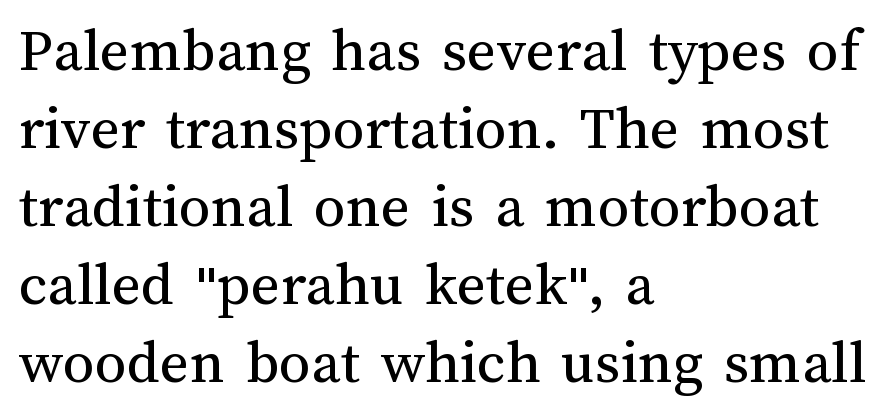
The face used here is proportionally spaced, like ordinary book or web type. All the whitespace from short lines collects on the right. Check under the words: just untouched page. This is the regular roman posture of the typeface.
